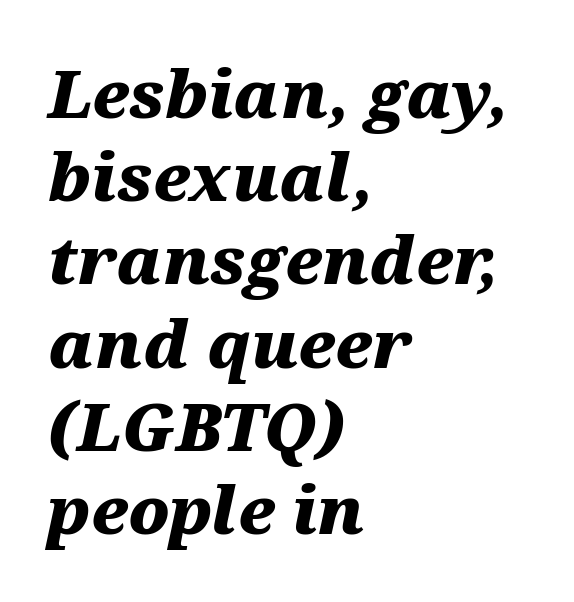
{"italic": "yes", "lean": "right", "slant_degrees": 12, "bold": "yes", "weight": "heavy", "width": "wide", "stroke_contrast": "medium", "x_height": "medium", "monospaced": "no", "underline": "no", "align": "left", "line_spacing": "normal", "line_spacing_ratio": 1.28, "letter_spacing": "normal", "letter_spacing_em": 0.0, "glyph_px": 65}
